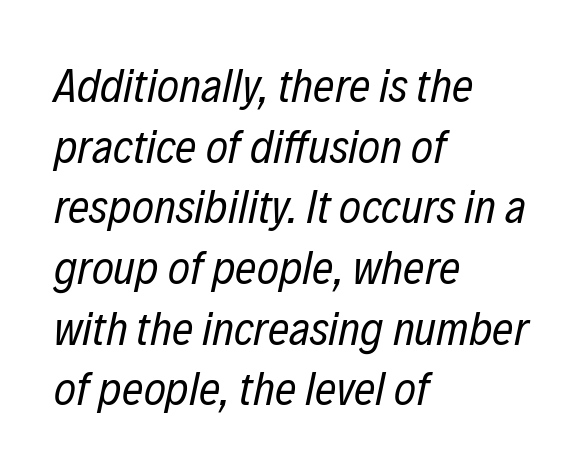
Q: Is the text bold? A: No.
Q: Is the text italic (slanted)? A: Yes, it leans right by about 12 degrees.
Q: Is the text underlined? A: No.
Q: How is the paragraph aligned? A: Left-aligned.
Q: Is the spacing between letters normal or unusually wide? A: Normal.
Q: Is the spacing between lines tight, normal or loose? A: Normal.
Q: Width (condensed, normal, or wide)? A: Condensed.
Q: Stroke contrast? A: Low.
Q: x-height? A: Medium.
Q: Monospaced? A: No.
